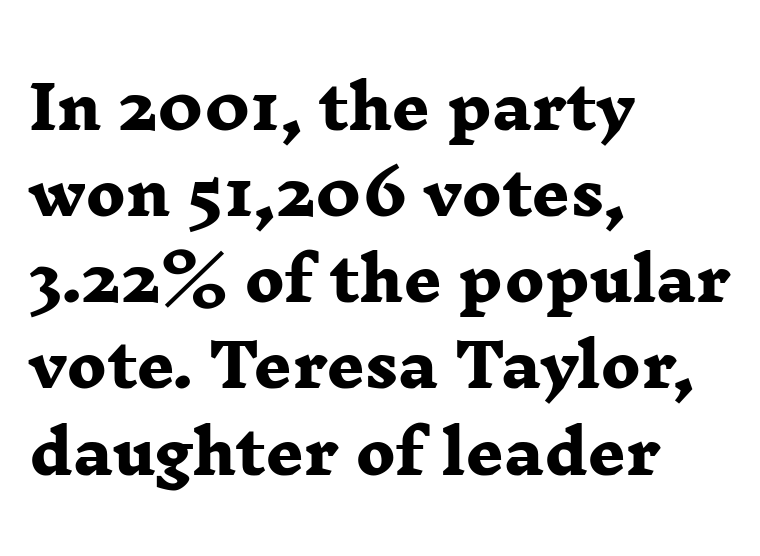
Character widths vary here, with narrow letters taking less room than wide ones. In terms of letterform style, serifs are clearly present. All the whitespace from short lines collects on the right. Strokes here are thick enough to call this a true bold.
